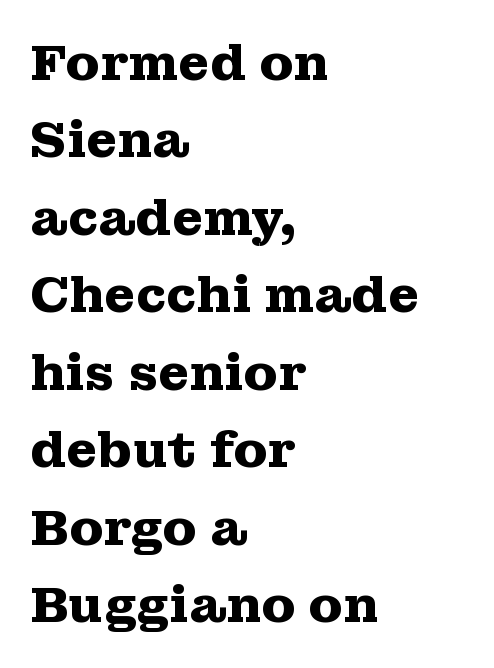
The image shows 50 px heavy, wide serif type, upright; set left-aligned, normal line spacing (1.55x), normal letter spacing, not underlined; medium stroke contrast and a medium x-height.
